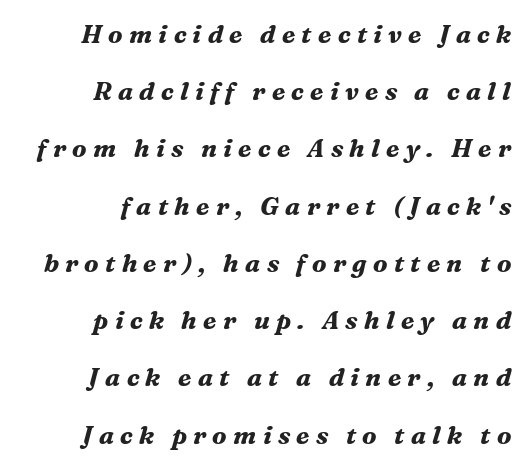
If you drew a ruler down the right edge, every line would touch it. Plenty of ink on the page — the face is bold. A great deal of white space separates one row of letters from the next. The type is letterspaced generously, with wide tracking.
